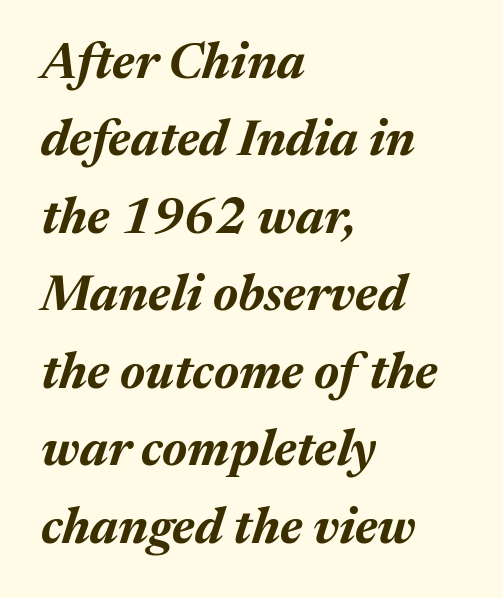
The image shows 50 px bold type, italic (leaning right); set left-aligned, normal line spacing (1.55x), normal letter spacing, not underlined; medium stroke contrast and a medium x-height.
